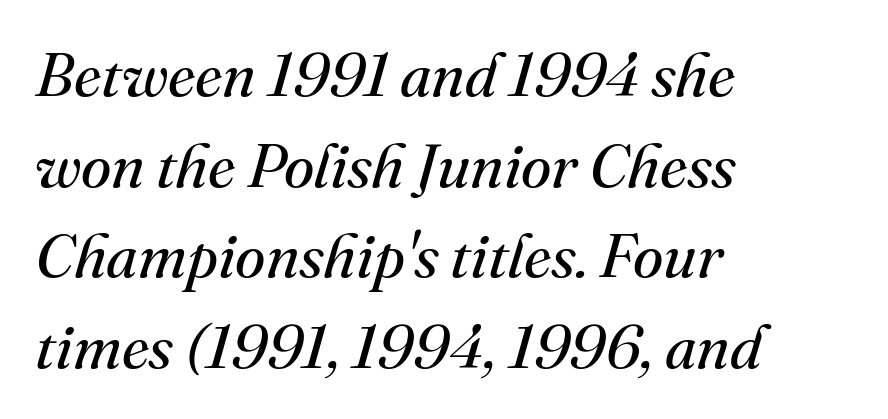
The face used here is proportionally spaced, like ordinary book or web type. The cut favours lightness, reaching ordinary text weight at its darkest. The rendering anchors every line to the left-hand side. Vertical spacing — default. Glance below the letters and you will spot only blank space. In terms of letterform style, serifs are clearly present.
